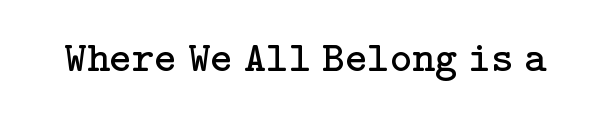
{"serif": "yes", "italic": "no", "bold": "no", "weight": "regular", "width": "normal", "stroke_contrast": "low", "x_height": "medium", "underline": "no", "letter_spacing": "normal", "letter_spacing_em": 0.0, "glyph_px": 43}
